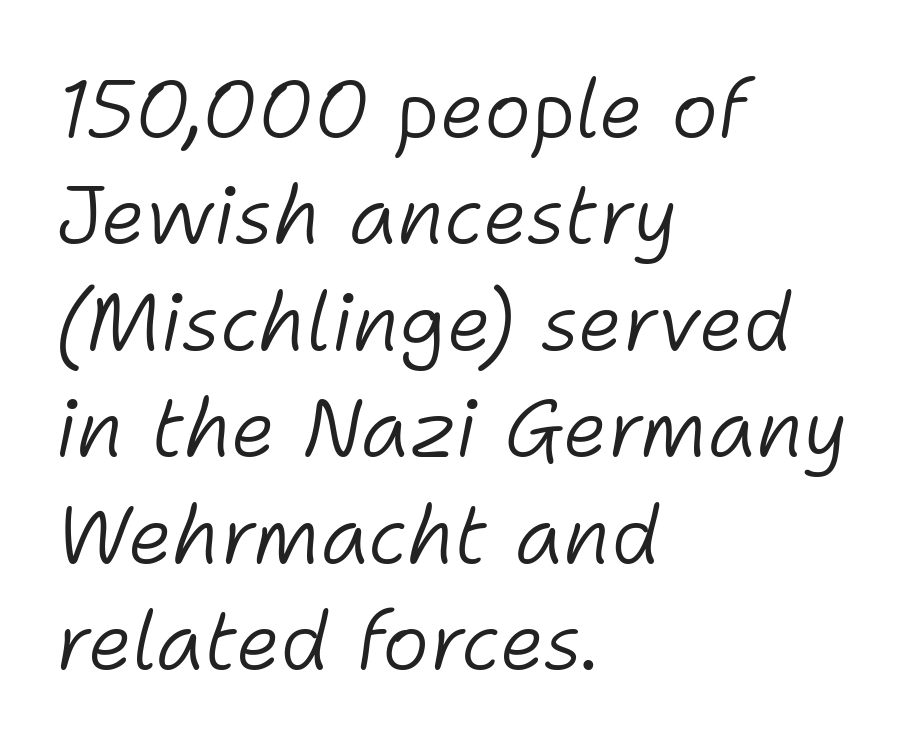
The image shows 80 px light type, italic (leaning right); set left-aligned, normal line spacing (1.33x), normal letter spacing, not underlined; low stroke contrast and a medium x-height.
